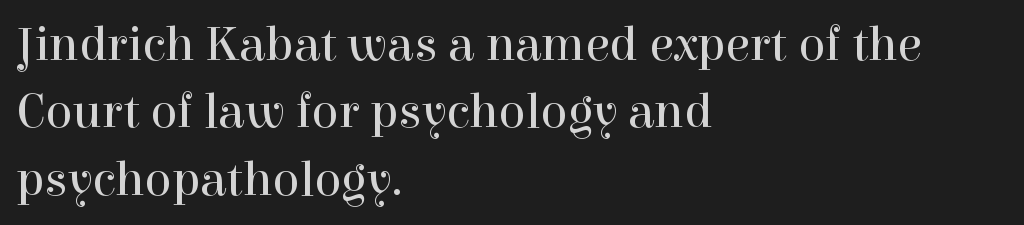
The image shows 50 px regular-weight serif type, upright; set left-aligned, normal line spacing (1.35x), normal letter spacing, not underlined; a medium x-height.
